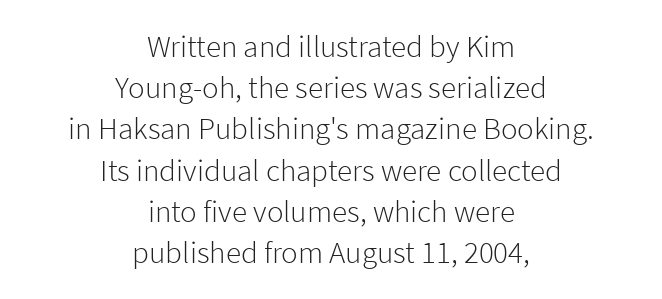
The image shows 31 px light sans-serif type, upright; set centered, normal line spacing (1.33x), normal letter spacing, not underlined; low stroke contrast and a medium x-height.
